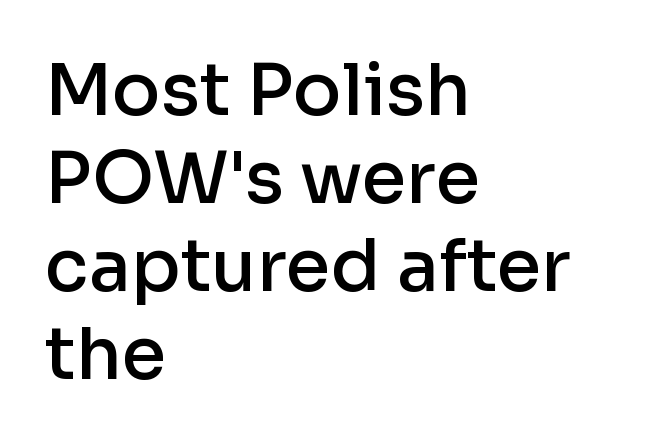
The image shows 72 px semibold sans-serif type, upright; set left-aligned, line spacing 1.22x, normal letter spacing, not underlined; low stroke contrast and a medium x-height.
